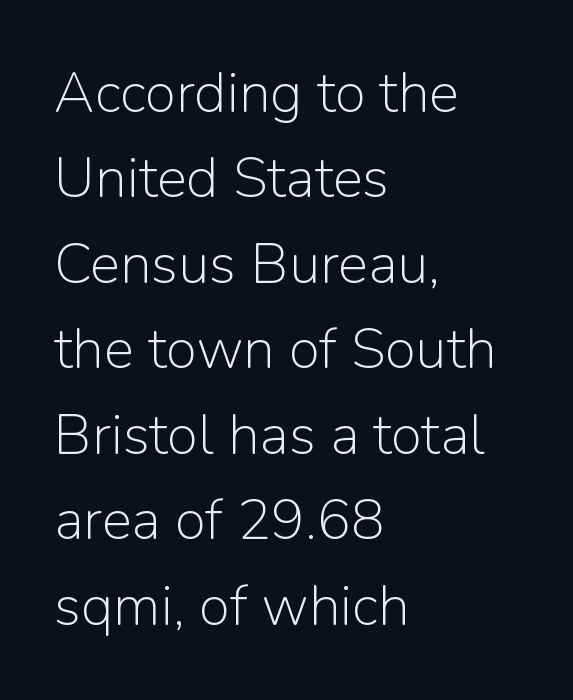
{"serif": "no", "italic": "no", "bold": "no", "weight": "light", "width": "normal", "stroke_contrast": "low", "x_height": "medium", "monospaced": "no", "underline": "no", "align": "left", "line_spacing": "normal", "line_spacing_ratio": 1.5, "letter_spacing": "normal", "letter_spacing_em": 0.0, "glyph_px": 57}
